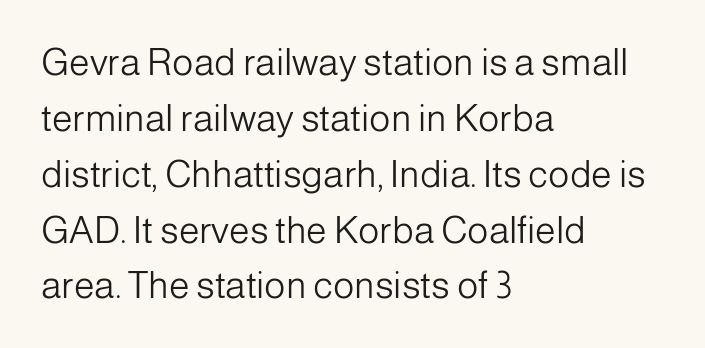
The passage shown has conventional tracking throughout. Does the type have serifs? No, each stem ends abruptly. On a weight scale, this lands at 450 or below. This rendering features lettering with no underline.
